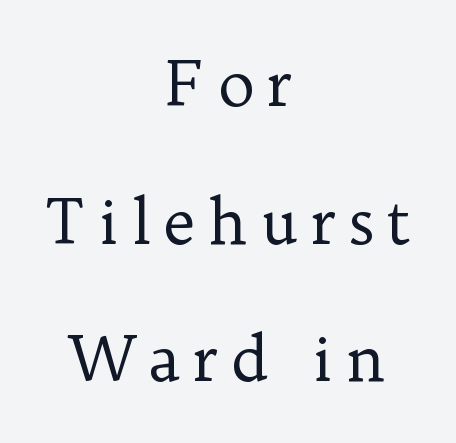
Students, note that the glyphs here are deliberately spaced far apart. The rendering shows small feet on the letterforms — a serif design. Honestly, there is no underline to notice here at all. These lines are centered, leaving both edges ragged. Loosely led — the rows are spread out.
